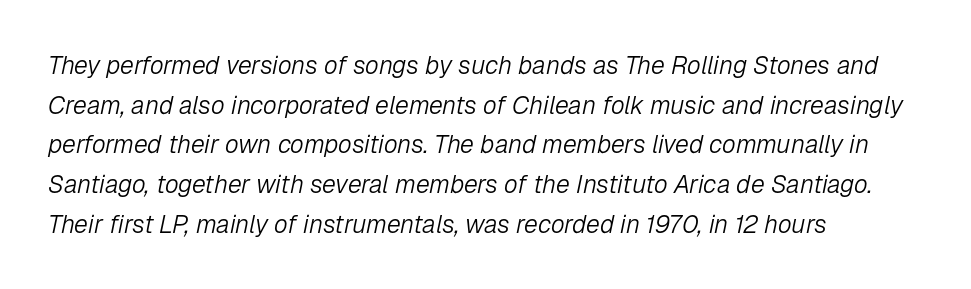
{"italic": "yes", "lean": "right", "slant_degrees": 12, "bold": "no", "underline": "no", "align": "left", "line_spacing": "normal", "line_spacing_ratio": 1.59, "letter_spacing": "normal", "letter_spacing_em": 0.0, "glyph_px": 25}
